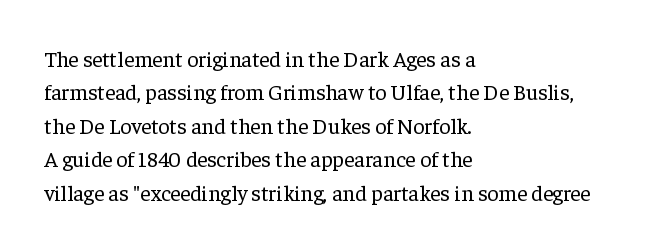
The image shows 22 px text type, upright; set left-aligned, normal line spacing (1.52x), normal letter spacing, not underlined.
